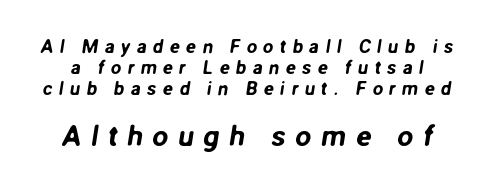
Q: Is the typeface a serif or a sans-serif typeface? A: Sans-serif.
Q: Is the text underlined? A: No.
Q: Is the spacing between letters normal or unusually wide? A: Unusually wide.
Q: Is the spacing between lines tight, normal or loose? A: Tight.
Q: Which block of text is set in a larger size, the first (top) or the second (bottom)? A: The second (bottom) one.
Q: Width (condensed, normal, or wide)? A: Normal.
Q: Stroke contrast? A: Low.
Q: x-height? A: Medium.
Q: Monospaced? A: No.
